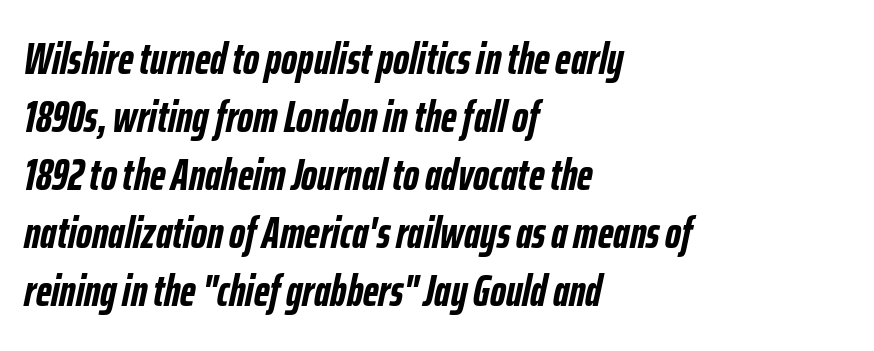
{"italic": "yes", "lean": "right", "slant_degrees": 12, "bold": "yes", "weight": "semibold", "width": "condensed", "stroke_contrast": "low", "x_height": "medium", "monospaced": "no", "underline": "no", "align": "left", "line_spacing": "normal", "line_spacing_ratio": 1.32, "letter_spacing": "normal", "letter_spacing_em": 0.0, "glyph_px": 44}
